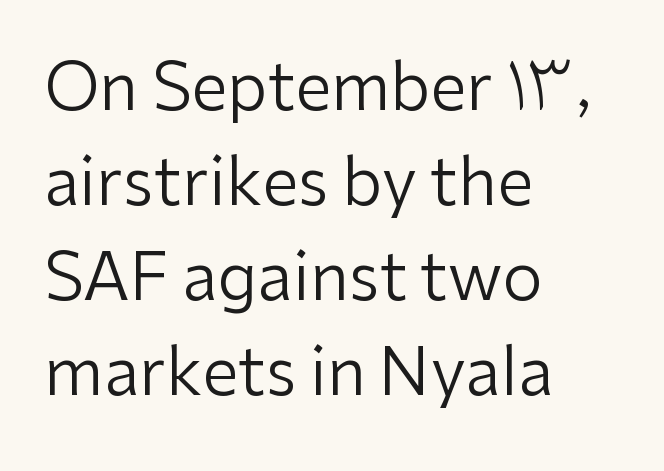
The image shows 65 px regular-weight sans-serif type, upright; set left-aligned, normal line spacing (1.46x), normal letter spacing, not underlined; low stroke contrast and a medium x-height.
